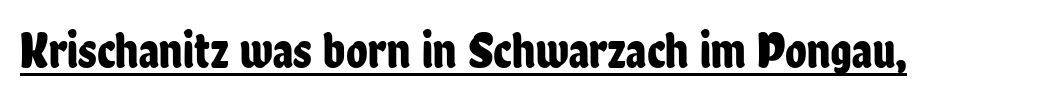
{"serif": "no", "italic": "no", "width": "condensed", "stroke_contrast": "low", "x_height": "medium", "monospaced": "no", "underline": "yes", "letter_spacing": "normal", "letter_spacing_em": 0.0, "glyph_px": 50}
